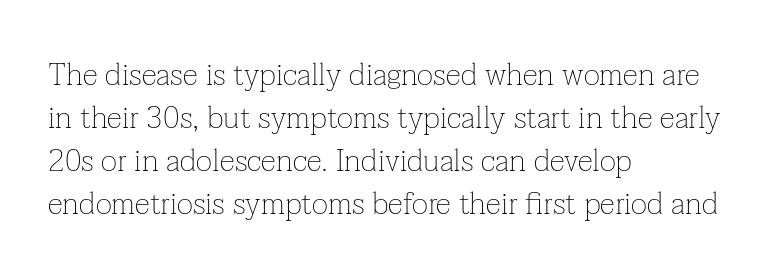
Q: Is the text bold? A: No.
Q: Is the text italic (slanted)? A: No, it is upright.
Q: Is the typeface a serif or a sans-serif typeface? A: Serif.
Q: Is the text underlined? A: No.
Q: How is the paragraph aligned? A: Left-aligned.
Q: Is the spacing between letters normal or unusually wide? A: Normal.
Q: Is the spacing between lines tight, normal or loose? A: Normal.
Q: Width (condensed, normal, or wide)? A: Normal.
Q: Stroke contrast? A: Low.
Q: x-height? A: Medium.
Q: Monospaced? A: No.
